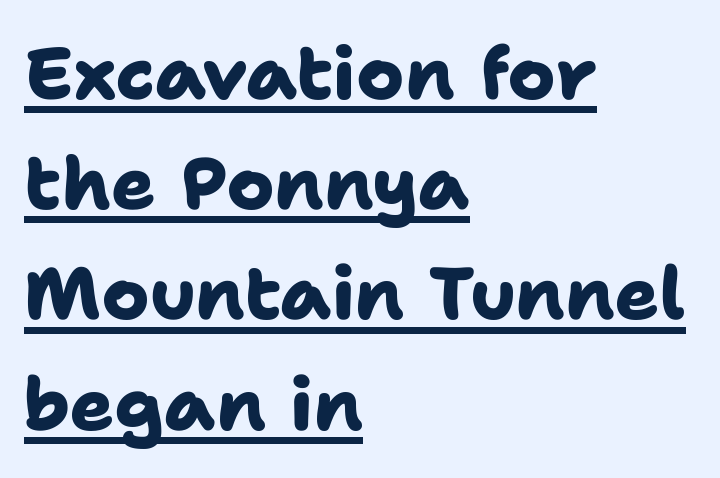
The image shows 73 px heavy sans-serif type; set left-aligned, normal line spacing (1.51x), normal letter spacing, underlined; low stroke contrast and a medium x-height.
